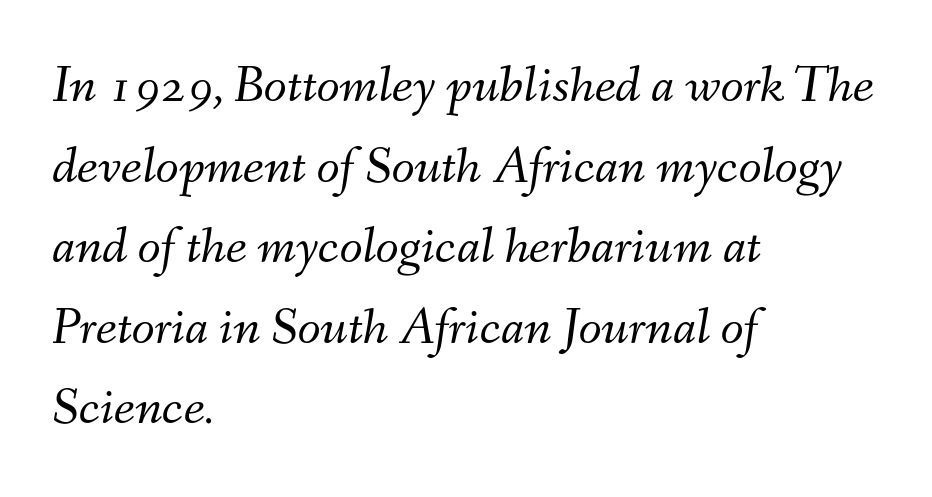
The image shows 53 px light type, italic (leaning right); set left-aligned, normal line spacing (1.52x), normal letter spacing, not underlined; medium stroke contrast and a small x-height.
